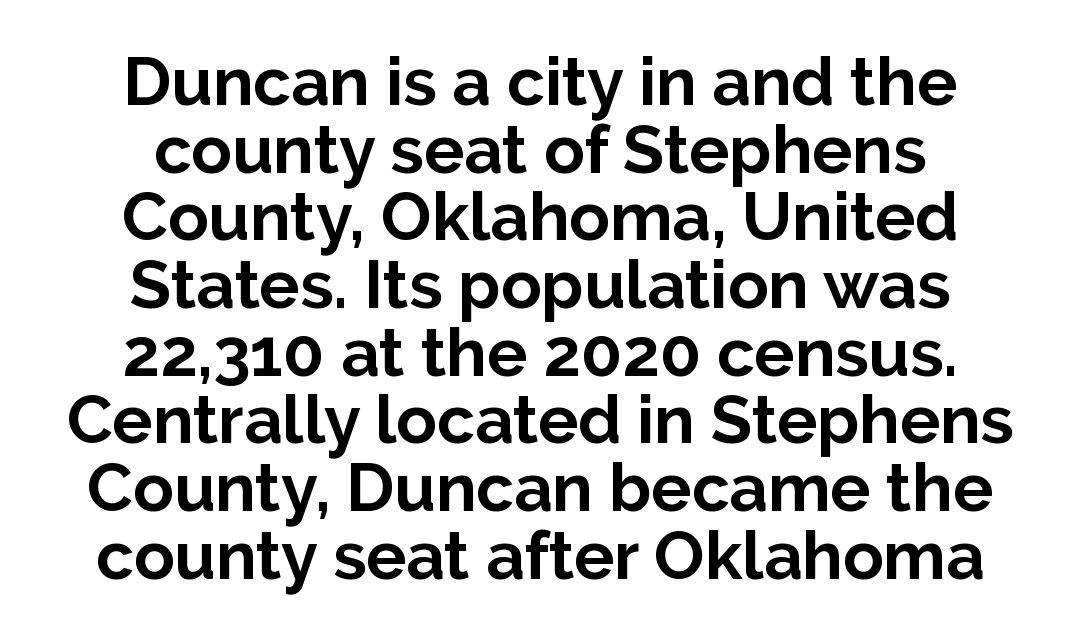
Q: Is the text bold? A: Yes.
Q: Is the text italic (slanted)? A: No, it is upright.
Q: Is the typeface a serif or a sans-serif typeface? A: Sans-serif.
Q: Is the text underlined? A: No.
Q: How is the paragraph aligned? A: Centered.
Q: Is the spacing between letters normal or unusually wide? A: Normal.
Q: Is the spacing between lines tight, normal or loose? A: Tight.
Q: Width (condensed, normal, or wide)? A: Normal.
Q: Stroke contrast? A: Low.
Q: x-height? A: Medium.
Q: Monospaced? A: No.
